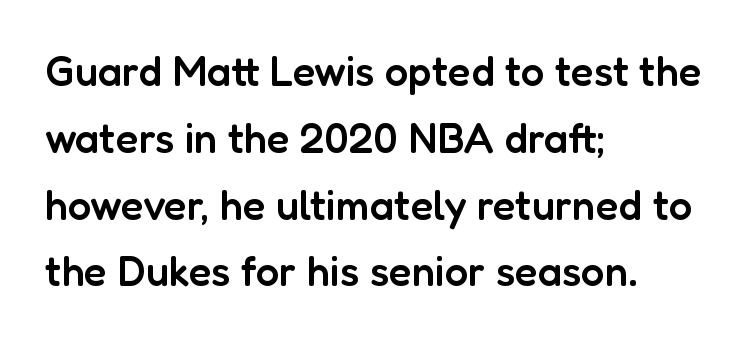
Q: Is the text bold? A: Semi-bold.
Q: Is the text italic (slanted)? A: No, it is upright.
Q: Is the typeface a serif or a sans-serif typeface? A: Sans-serif.
Q: Is the text underlined? A: No.
Q: How is the paragraph aligned? A: Left-aligned.
Q: Is the spacing between letters normal or unusually wide? A: Normal.
Q: Is the spacing between lines tight, normal or loose? A: Normal.
Q: Width (condensed, normal, or wide)? A: Normal.
Q: Stroke contrast? A: Low.
Q: x-height? A: Medium.
Q: Monospaced? A: No.
